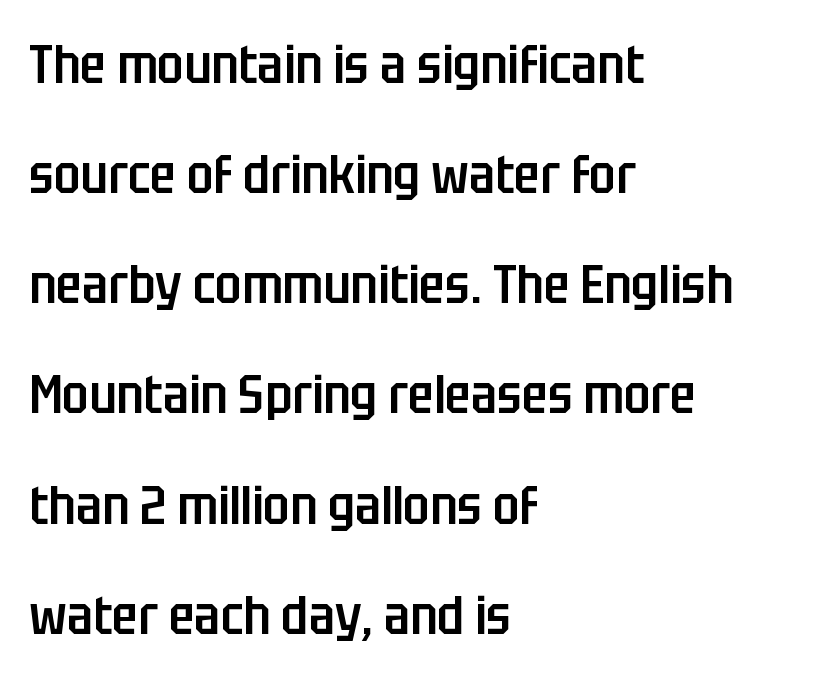
The image shows 54 px semibold, condensed sans-serif type, upright; set left-aligned, loose line spacing (2.04x), normal letter spacing, not underlined; low stroke contrast and a large x-height.
